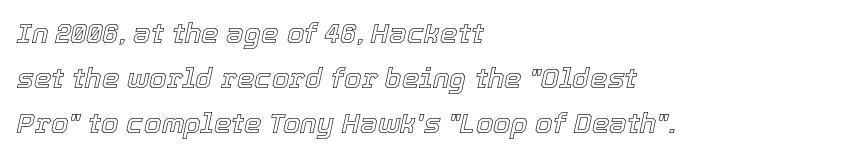
{"italic": "yes", "lean": "right", "slant_degrees": 12, "width": "normal", "x_height": "medium", "monospaced": "no", "underline": "no", "align": "left", "line_spacing": "normal", "line_spacing_ratio": 1.6, "letter_spacing": "normal", "letter_spacing_em": 0.0, "glyph_px": 28}
